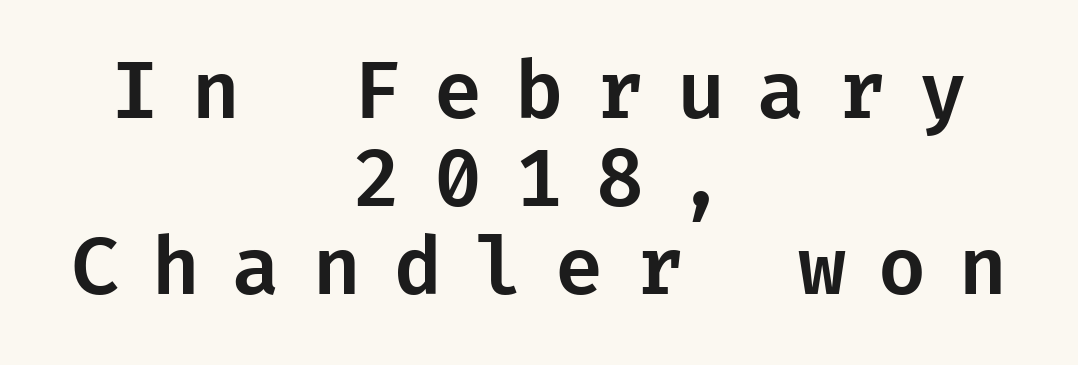
Q: Is the text italic (slanted)? A: No, it is upright.
Q: Is the typeface a serif or a sans-serif typeface? A: Sans-serif.
Q: Is the text underlined? A: No.
Q: How is the paragraph aligned? A: Centered.
Q: Is the spacing between letters normal or unusually wide? A: Unusually wide.
Q: Is the spacing between lines tight, normal or loose? A: Tight.
Q: Width (condensed, normal, or wide)? A: Normal.
Q: Stroke contrast? A: Low.
Q: x-height? A: Medium.
